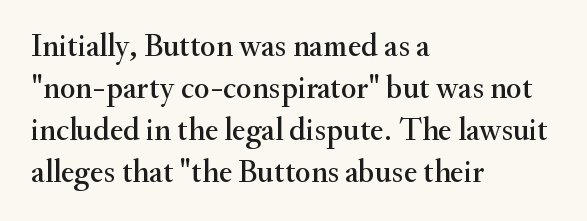
{"serif": "yes", "italic": "no", "width": "normal", "stroke_contrast": "medium", "x_height": "small", "monospaced": "no", "underline": "no", "align": "left", "line_spacing": "normal", "line_spacing_ratio": 1.31, "letter_spacing": "normal", "letter_spacing_em": 0.0, "glyph_px": 32}
